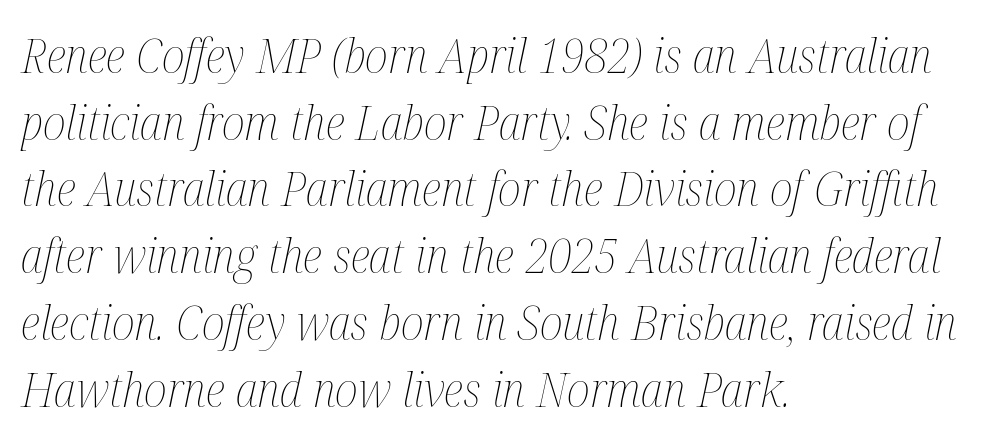
Q: Is the text bold? A: No.
Q: Is the text italic (slanted)? A: Yes, it leans right by about 12 degrees.
Q: Is the text underlined? A: No.
Q: How is the paragraph aligned? A: Left-aligned.
Q: Is the spacing between letters normal or unusually wide? A: Normal.
Q: Is the spacing between lines tight, normal or loose? A: Normal.
Q: Width (condensed, normal, or wide)? A: Condensed.
Q: Stroke contrast? A: Medium.
Q: x-height? A: Medium.
Q: Monospaced? A: No.
